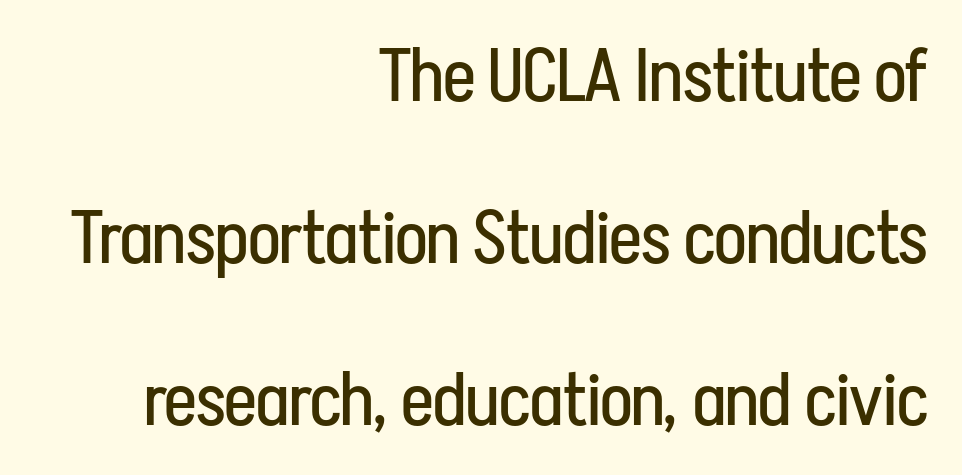
The image shows 74 px regular-weight, condensed sans-serif type, upright; set right-aligned, loose line spacing (2.19x), normal letter spacing, not underlined; low stroke contrast and a medium x-height.
